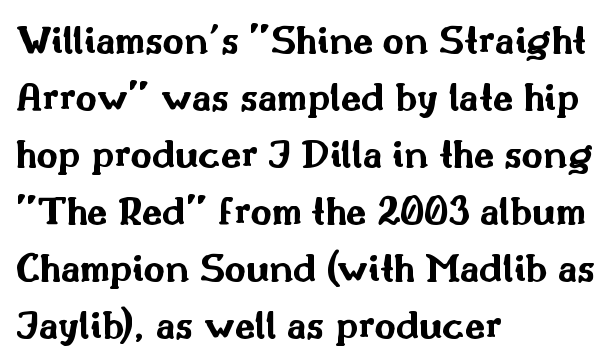
{"serif": "no", "italic": "no", "bold": "yes", "weight": "bold", "width": "wide", "stroke_contrast": "medium", "x_height": "small", "monospaced": "no", "underline": "no", "align": "left", "line_spacing": "normal", "line_spacing_ratio": 1.39, "letter_spacing": "normal", "letter_spacing_em": 0.0, "glyph_px": 41}
